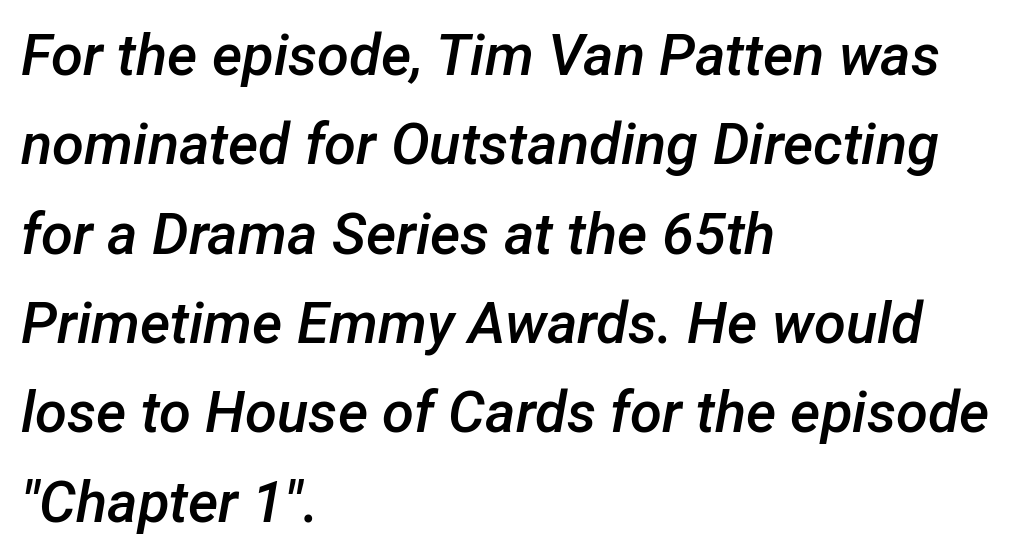
Which margin do the lines hug? The left one — the right edge is uneven. Tracking value appears to be zero — textbook default spacing. You could not count columns in this text — the font is proportionally spaced. A typesetter would mark this as italic. Semibold letterforms, between regular and bold. Descender tails drop into unmarked territory.
